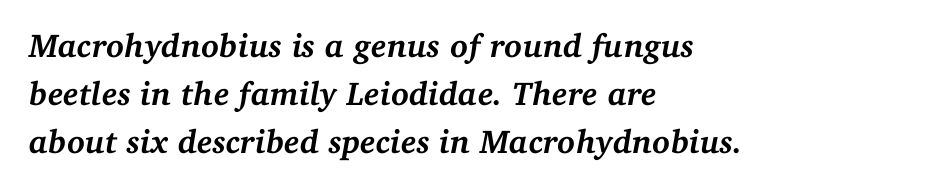
The image shows 33 px semibold serif type, italic (leaning right); set left-aligned, normal line spacing (1.46x), normal letter spacing, not underlined; medium stroke contrast and a medium x-height.
